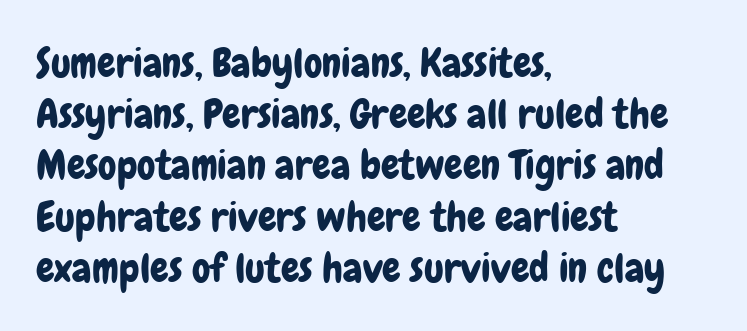
The image shows 41 px condensed sans-serif type, upright; set left-aligned, normal line spacing (1.25x), normal letter spacing, not underlined; low stroke contrast and a medium x-height.
